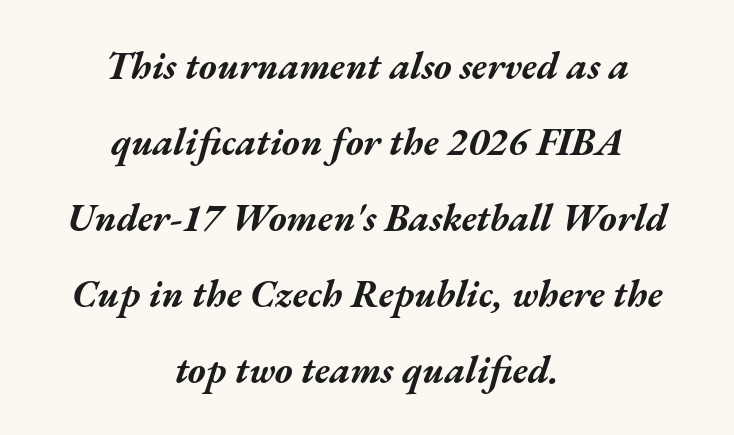
{"italic": "yes", "lean": "right", "slant_degrees": 17, "bold": "yes", "weight": "bold", "width": "wide", "stroke_contrast": "medium", "x_height": "medium", "monospaced": "no", "underline": "no", "align": "center", "line_spacing": "loose", "line_spacing_ratio": 2.0, "letter_spacing": "normal", "letter_spacing_em": 0.0, "glyph_px": 38}
